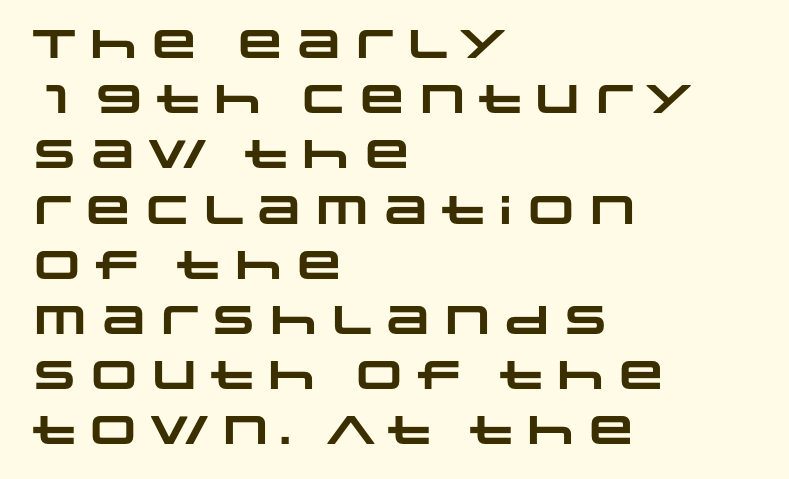
{"serif": "no", "bold": "yes", "weight": "heavy", "width": "wide", "stroke_contrast": "low", "x_height": "large", "monospaced": "no", "underline": "no", "align": "left", "line_spacing": "normal", "line_spacing_ratio": 1.38, "letter_spacing": "normal", "letter_spacing_em": 0.0, "glyph_px": 40}
